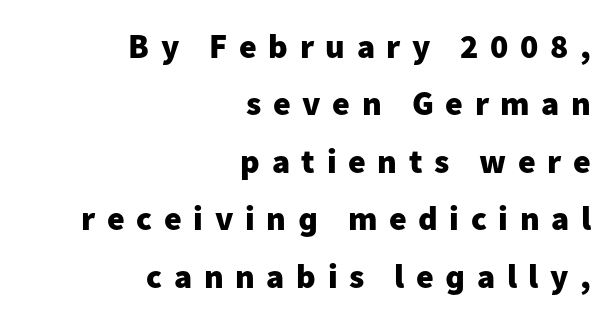
Q: Is the text bold? A: Yes.
Q: Is the text italic (slanted)? A: No, it is upright.
Q: Is the typeface a serif or a sans-serif typeface? A: Sans-serif.
Q: Is the text underlined? A: No.
Q: How is the paragraph aligned? A: Right-aligned.
Q: Is the spacing between letters normal or unusually wide? A: Unusually wide.
Q: Is the spacing between lines tight, normal or loose? A: Normal.
Q: Width (condensed, normal, or wide)? A: Normal.
Q: Stroke contrast? A: Low.
Q: x-height? A: Medium.
Q: Monospaced? A: No.
